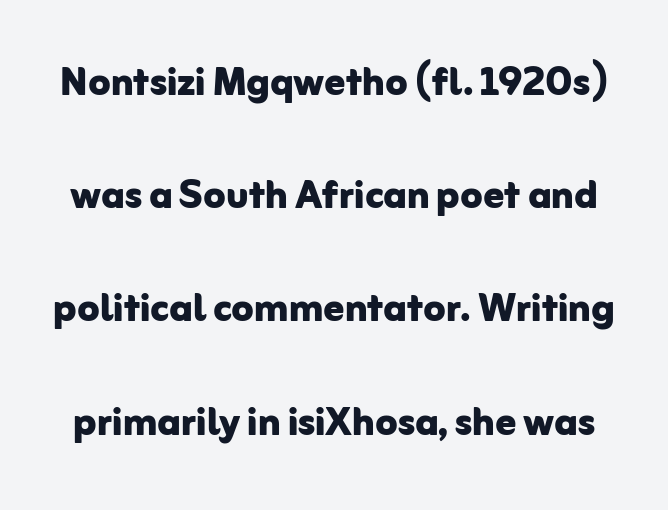
{"serif": "no", "italic": "no", "bold": "yes", "weight": "bold", "width": "normal", "stroke_contrast": "low", "x_height": "medium", "monospaced": "no", "underline": "no", "line_spacing": "loose", "line_spacing_ratio": 2.22, "letter_spacing": "normal", "letter_spacing_em": 0.0, "glyph_px": 51}
